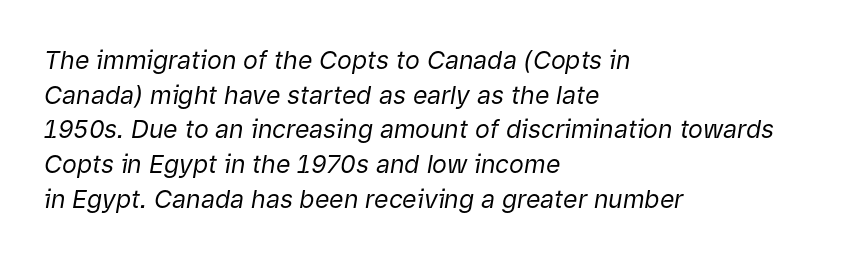
Q: Is the text bold? A: No.
Q: Is the text italic (slanted)? A: Yes, it leans right by about 9 degrees.
Q: Is the text underlined? A: No.
Q: How is the paragraph aligned? A: Left-aligned.
Q: Is the spacing between letters normal or unusually wide? A: Normal.
Q: Is the spacing between lines tight, normal or loose? A: Normal.
